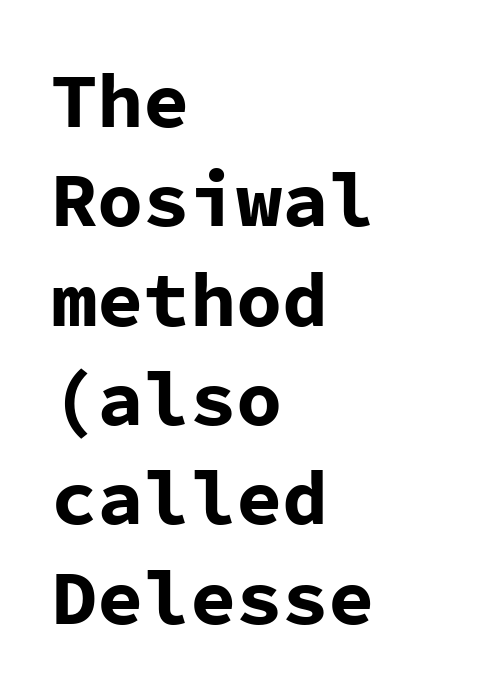
A roman cut, with each character standing at attention. The typeface chosen for these lines omits serifs. You could call the tracking neutral — neither tight nor loose. Compared with a centered layout, this one pins lines to the left instead. In terms of weight, the rendering is a true, heavy bold. Every character here occupies the same horizontal width, giving the sample a typewriter-like rhythm.
